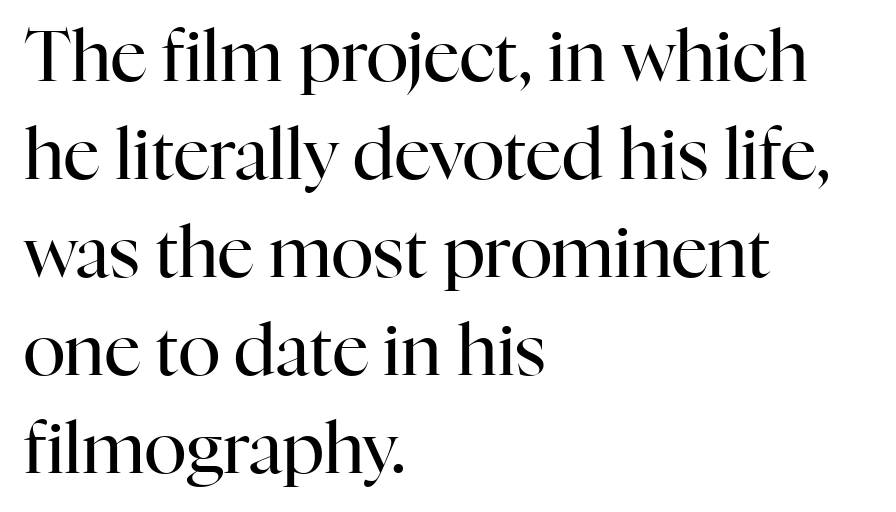
The image shows 71 px regular-weight serif type, upright; set left-aligned, normal line spacing (1.38x), normal letter spacing, not underlined; high stroke contrast and a medium x-height.
